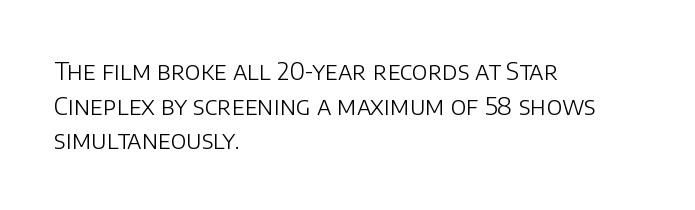
Q: Is the text bold? A: No.
Q: Is the text italic (slanted)? A: No, it is upright.
Q: Is the text underlined? A: No.
Q: How is the paragraph aligned? A: Left-aligned.
Q: Is the spacing between letters normal or unusually wide? A: Normal.
Q: Is the spacing between lines tight, normal or loose? A: Normal.
